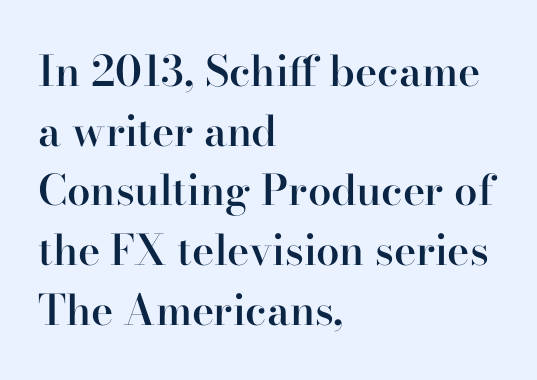
{"serif": "yes", "italic": "no", "bold": "semi", "weight": "semibold", "width": "normal", "stroke_contrast": "high", "x_height": "small", "monospaced": "no", "underline": "no", "align": "left", "line_spacing": "normal", "line_spacing_ratio": 1.42, "letter_spacing": "normal", "letter_spacing_em": 0.0, "glyph_px": 42}
